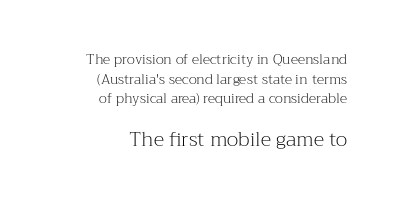
Q: Is the text bold? A: No.
Q: Is the text italic (slanted)? A: No, it is upright.
Q: Is the text underlined? A: No.
Q: How is the paragraph aligned? A: Right-aligned.
Q: Is the spacing between letters normal or unusually wide? A: Normal.
Q: Is the spacing between lines tight, normal or loose? A: Normal.
Q: Which block of text is set in a larger size, the first (top) or the second (bottom)? A: The second (bottom) one.
